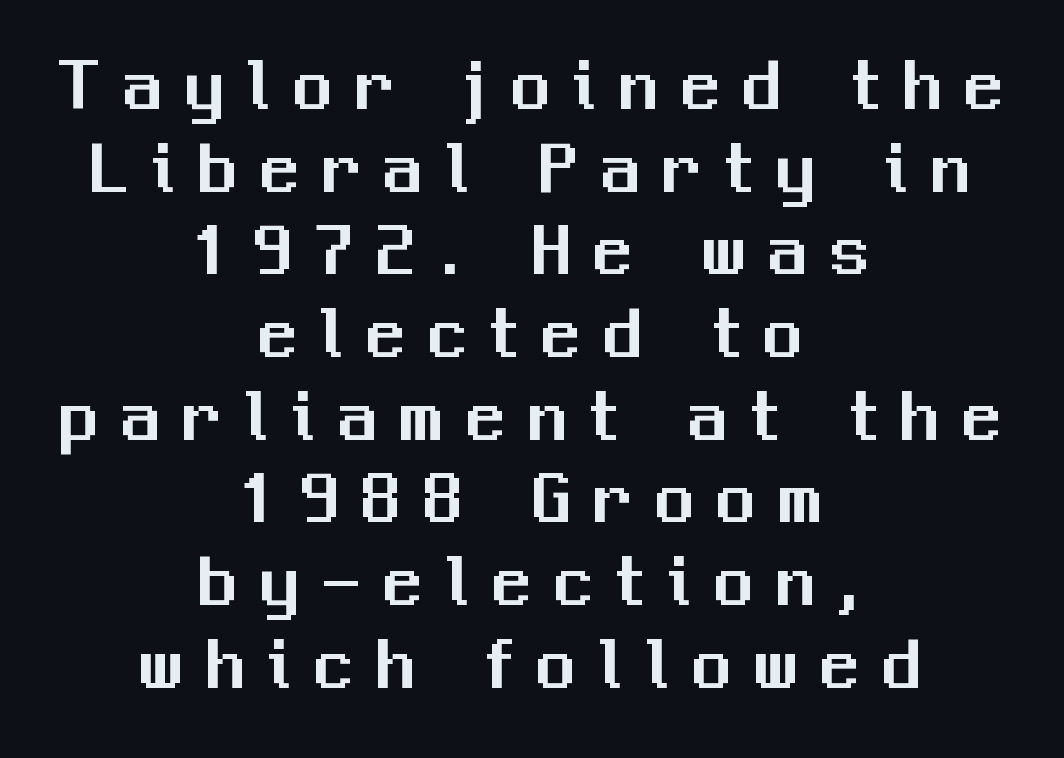
The image shows 78 px sans-serif type, upright; set centered, tight line spacing (1.06x), unusually wide letter spacing (+0.29 em), not underlined; medium stroke contrast and a medium x-height.
